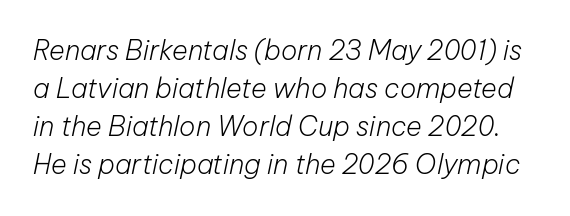
Caption: standard tracking, unaltered. Rows of type keep a routine distance in the vertical direction. The strokes are not fattened; the text isn't bold. The rendering applies a slant to the glyphs.
